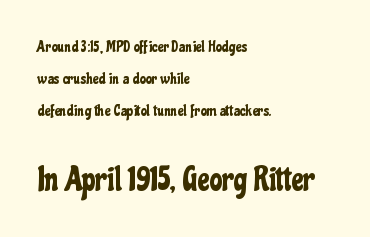
The image shows 33 px condensed sans-serif type, upright; set left-aligned, loose line spacing (1.99x), normal letter spacing, not underlined; the second (bottom) block is 2.06x larger; low stroke contrast and a medium x-height.
